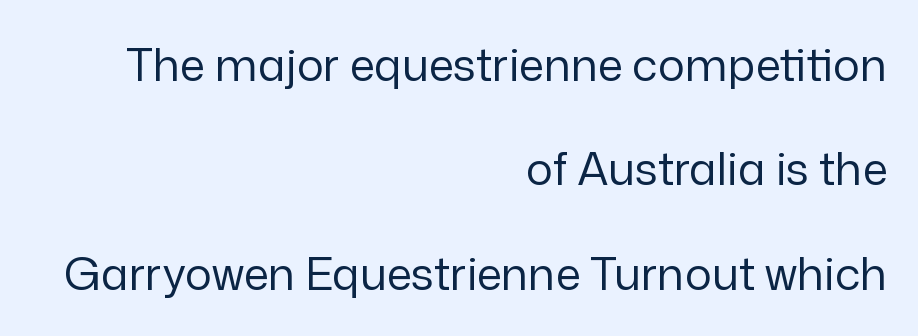
Is the block centered? No — it sits flush against the right margin. To sum up the face: it is a sans, with no serifs. This sample has the flowing, uneven cadence of proportional lettering. The baseline area is clear. These glyphs show unthickened strokes, regular width or finer.
